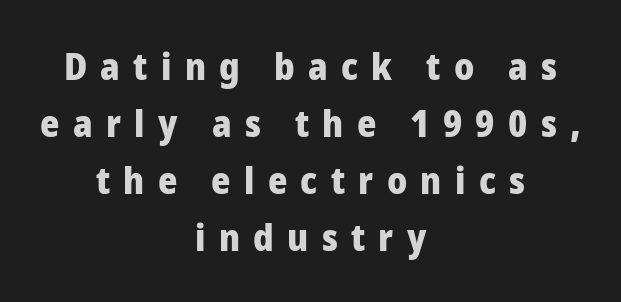
The image shows 37 px heavy sans-serif type, upright; set centered, normal line spacing (1.54x), unusually wide letter spacing (+0.36 em), not underlined; low stroke contrast and a medium x-height.
